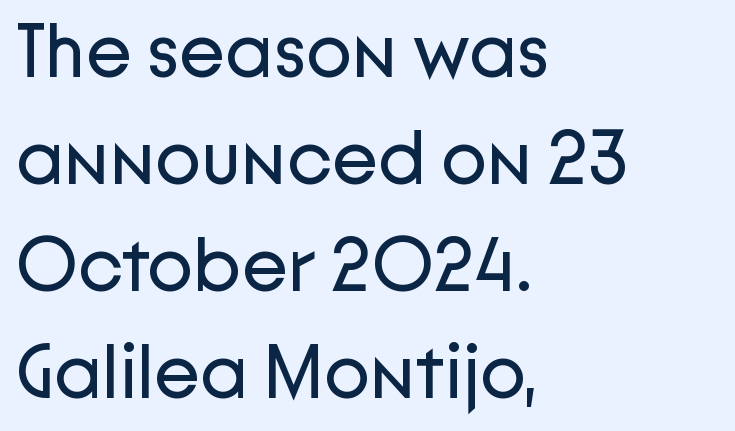
The lines in this sample share a left origin and differ only in where they stop. Serif or sans? Sans — the stroke terminals are bare. Each new line begins a customary step beneath the previous one. The foot of each line stays bare and open.
